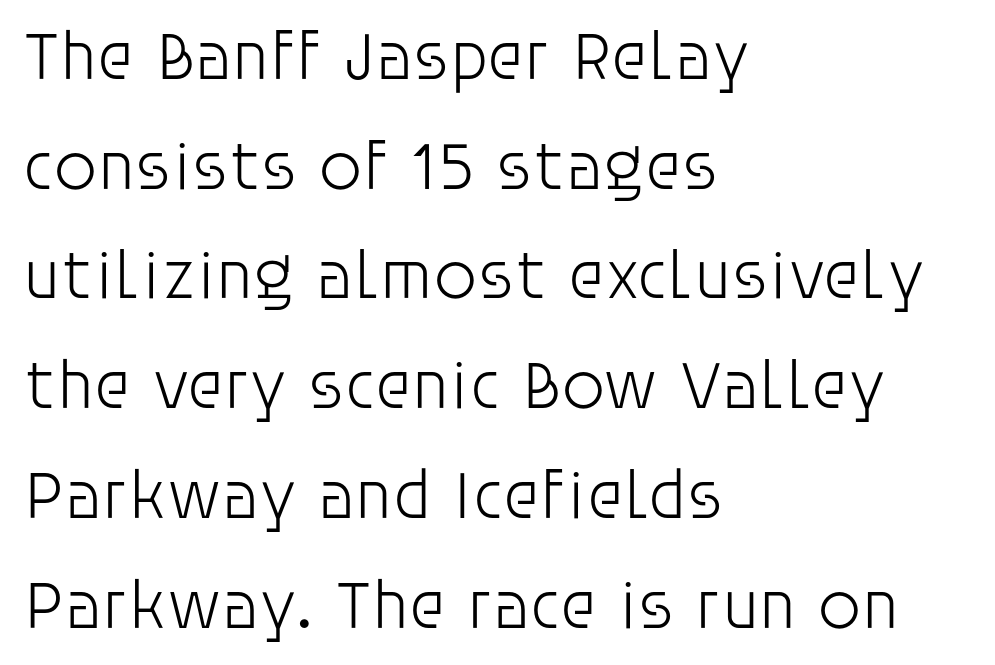
Q: Is the text bold? A: No.
Q: Is the text italic (slanted)? A: No, it is upright.
Q: Is the typeface a serif or a sans-serif typeface? A: Sans-serif.
Q: Is the text underlined? A: No.
Q: How is the paragraph aligned? A: Left-aligned.
Q: Is the spacing between letters normal or unusually wide? A: Normal.
Q: Is the spacing between lines tight, normal or loose? A: Normal.
Q: Width (condensed, normal, or wide)? A: Normal.
Q: Stroke contrast? A: Low.
Q: x-height? A: Large.
Q: Monospaced? A: No.
